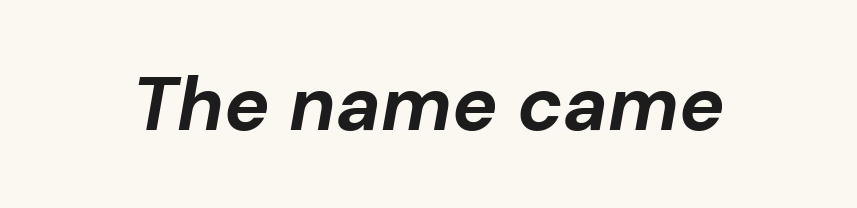
The image shows 76 px bold type, italic (leaning right); set normal letter spacing, not underlined; low stroke contrast and a medium x-height.
